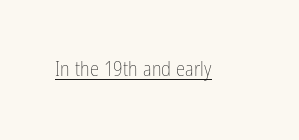
Italic: no, the glyphs are upright roman. You can see a thin bar hugging the bottom of the glyphs. Nothing heavy about these letters — not bold at all. Look at the tracking — it's just the regular setting, nothing added.
